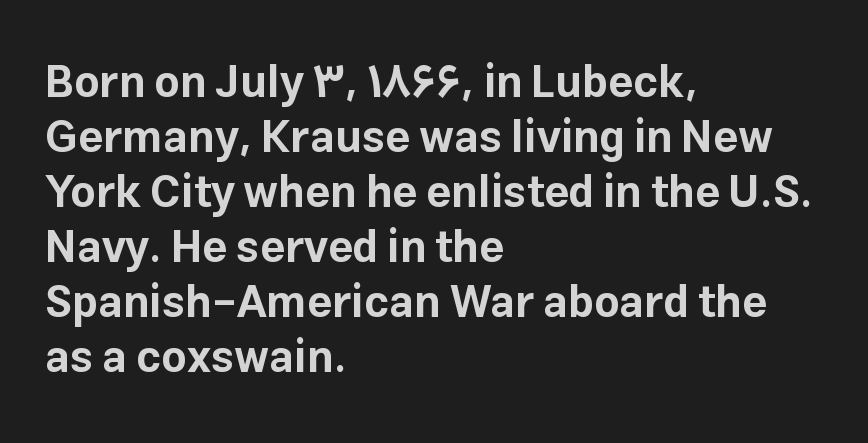
The image shows 44 px bold sans-serif type, upright; set left-aligned, normal line spacing (1.25x), normal letter spacing, not underlined; low stroke contrast and a medium x-height.
